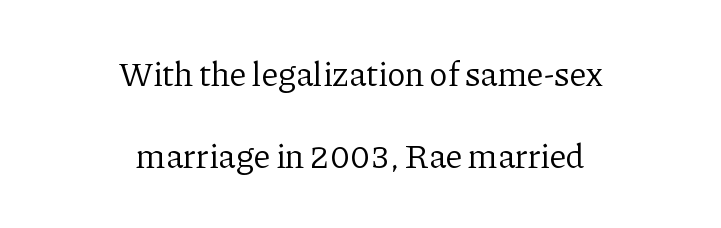
{"serif": "yes", "italic": "no", "bold": "no", "weight": "regular", "width": "normal", "stroke_contrast": "low", "x_height": "medium", "monospaced": "no", "underline": "no", "align": "center", "line_spacing": "loose", "line_spacing_ratio": 2.42, "letter_spacing": "normal", "letter_spacing_em": 0.0, "glyph_px": 34}
